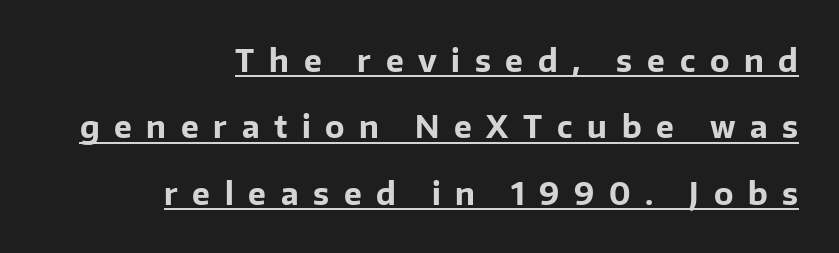
The image shows 30 px bold sans-serif type, upright; set right-aligned, loose line spacing (2.21x), unusually wide letter spacing (+0.49 em), underlined; low stroke contrast and a medium x-height.
